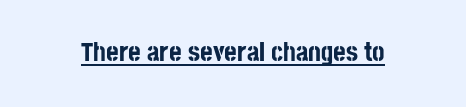
{"italic": "no", "bold": "yes", "underline": "yes", "letter_spacing": "normal", "letter_spacing_em": 0.0, "glyph_px": 27}
